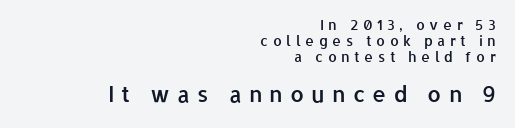
The image shows 22 px text type, upright; set right-aligned, line spacing 1.16x, unusually wide letter spacing (+0.32 em), not underlined; the second (bottom) block is 1.57x larger.
